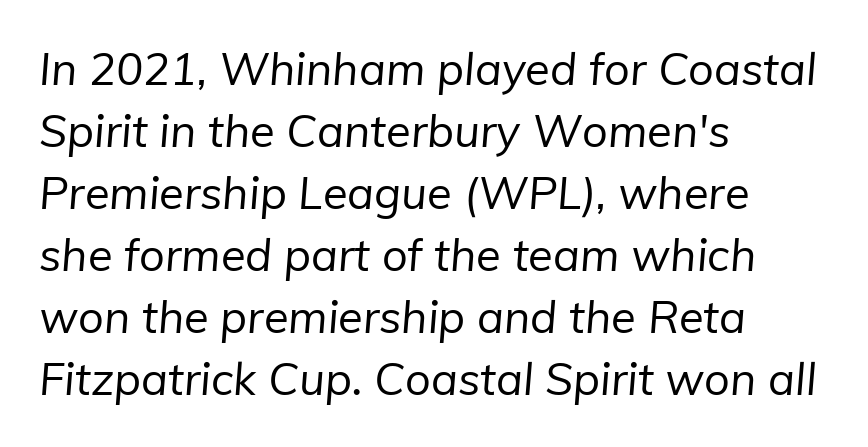
Q: Is the text bold? A: No.
Q: Is the typeface a serif or a sans-serif typeface? A: Sans-serif.
Q: Is the text underlined? A: No.
Q: How is the paragraph aligned? A: Left-aligned.
Q: Is the spacing between letters normal or unusually wide? A: Normal.
Q: Is the spacing between lines tight, normal or loose? A: Normal.
Q: Width (condensed, normal, or wide)? A: Normal.
Q: Stroke contrast? A: Low.
Q: x-height? A: Medium.
Q: Monospaced? A: No.
